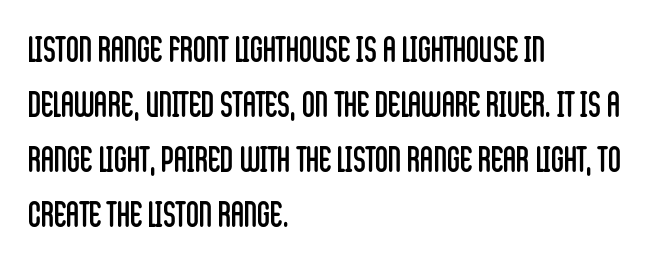
Q: Is the text bold? A: No.
Q: Is the text italic (slanted)? A: No, it is upright.
Q: Is the typeface a serif or a sans-serif typeface? A: Sans-serif.
Q: Is the text underlined? A: No.
Q: How is the paragraph aligned? A: Left-aligned.
Q: Is the spacing between letters normal or unusually wide? A: Normal.
Q: Is the spacing between lines tight, normal or loose? A: Normal.
Q: Width (condensed, normal, or wide)? A: Condensed.
Q: Stroke contrast? A: Low.
Q: x-height? A: Large.
Q: Monospaced? A: No.
